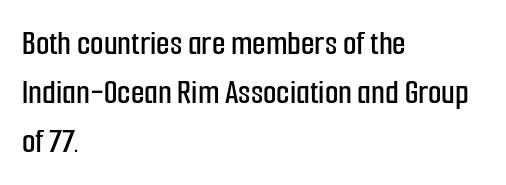
{"serif": "no", "italic": "no", "width": "condensed", "stroke_contrast": "low", "x_height": "medium", "monospaced": "no", "underline": "no", "align": "left", "line_spacing": "normal", "line_spacing_ratio": 1.4, "letter_spacing": "normal", "letter_spacing_em": 0.0, "glyph_px": 35}
